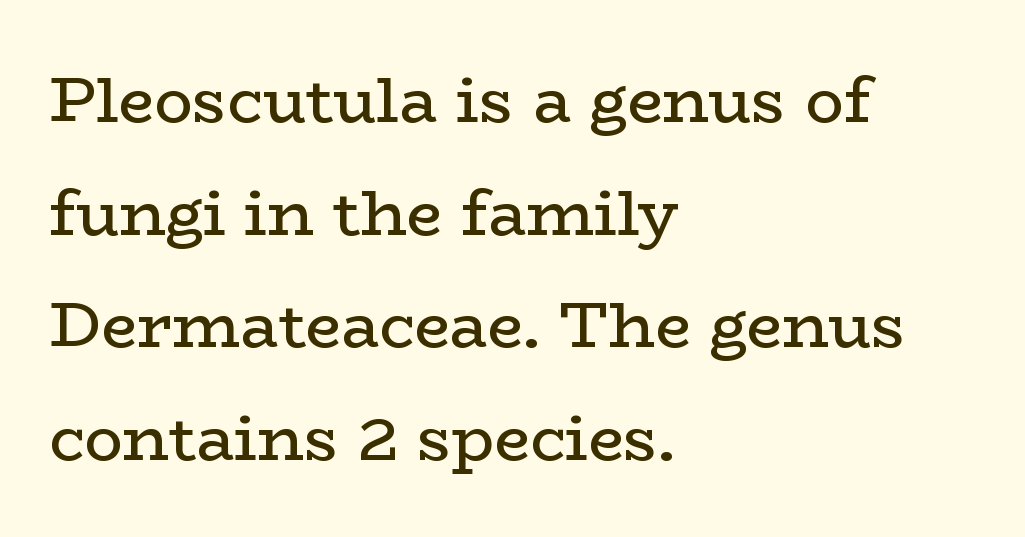
The image shows 64 px regular-weight, wide serif type, upright; set left-aligned, line spacing 1.76x, normal letter spacing, not underlined; low stroke contrast and a medium x-height.
